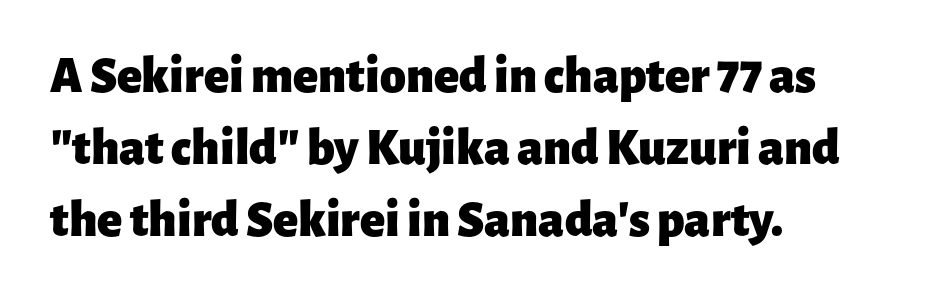
Q: Is the text bold? A: Yes.
Q: Is the text italic (slanted)? A: No, it is upright.
Q: Is the typeface a serif or a sans-serif typeface? A: Sans-serif.
Q: Is the text underlined? A: No.
Q: How is the paragraph aligned? A: Left-aligned.
Q: Is the spacing between letters normal or unusually wide? A: Normal.
Q: Is the spacing between lines tight, normal or loose? A: Normal.
Q: Width (condensed, normal, or wide)? A: Normal.
Q: Stroke contrast? A: Low.
Q: x-height? A: Medium.
Q: Monospaced? A: No.
